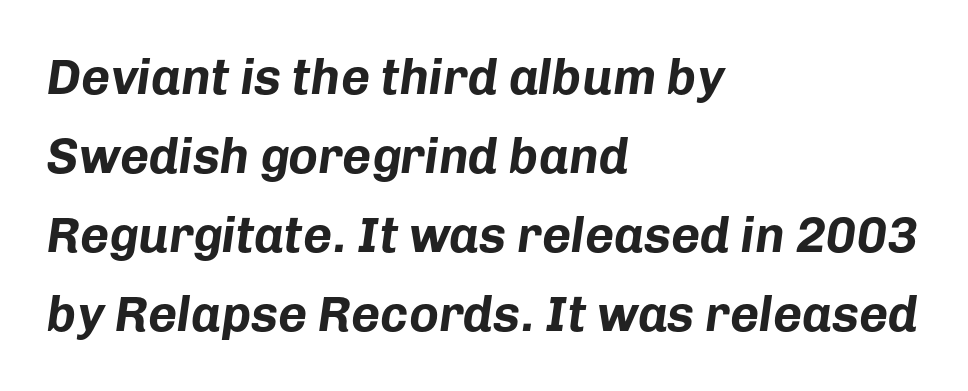
{"italic": "yes", "lean": "right", "slant_degrees": 8, "bold": "yes", "weight": "bold", "width": "normal", "stroke_contrast": "low", "x_height": "medium", "monospaced": "no", "underline": "no", "align": "left", "line_spacing": "normal", "line_spacing_ratio": 1.58, "letter_spacing": "normal", "letter_spacing_em": 0.0, "glyph_px": 50}
